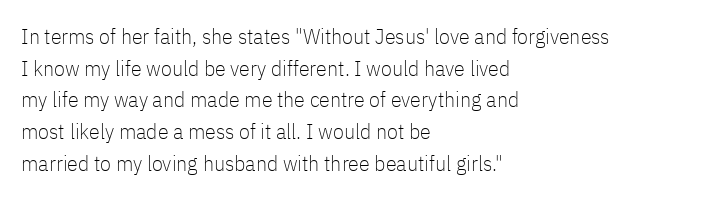
Ordinary non-slanted type is in use. Whoever set this chose a conventional vertical rhythm. Nothing unusual about the tracking: characters are spaced as the font intends. Every row of glyphs begins at an identical x-position on the left.
